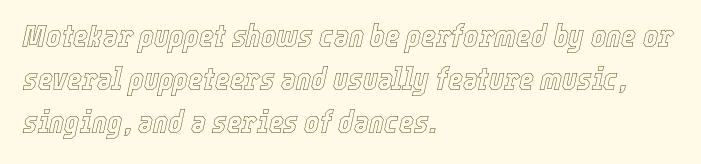
The image shows 32 px condensed type, italic (leaning right); set left-aligned, normal line spacing (1.35x), normal letter spacing, not underlined; a medium x-height.
